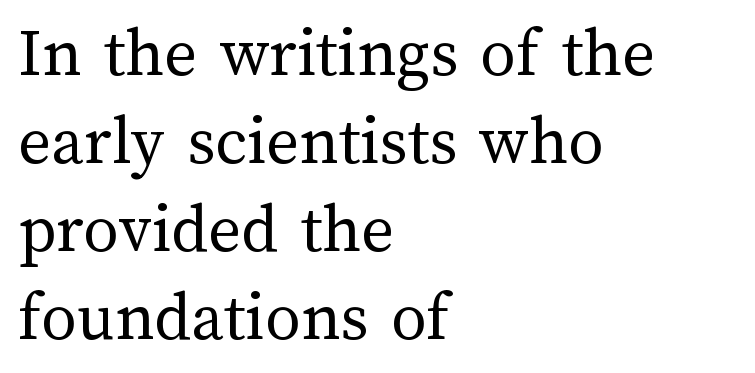
{"italic": "no", "bold": "no", "weight": "regular", "width": "normal", "stroke_contrast": "medium", "x_height": "medium", "monospaced": "no", "underline": "no", "align": "left", "line_spacing_ratio": 1.24, "letter_spacing": "normal", "letter_spacing_em": 0.0, "glyph_px": 71}
